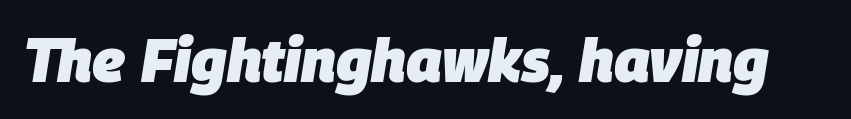
{"italic": "yes", "lean": "right", "slant_degrees": 9, "bold": "yes", "weight": "heavy", "width": "normal", "stroke_contrast": "low", "x_height": "large", "monospaced": "no", "underline": "no", "letter_spacing": "normal", "letter_spacing_em": 0.0, "glyph_px": 60}
